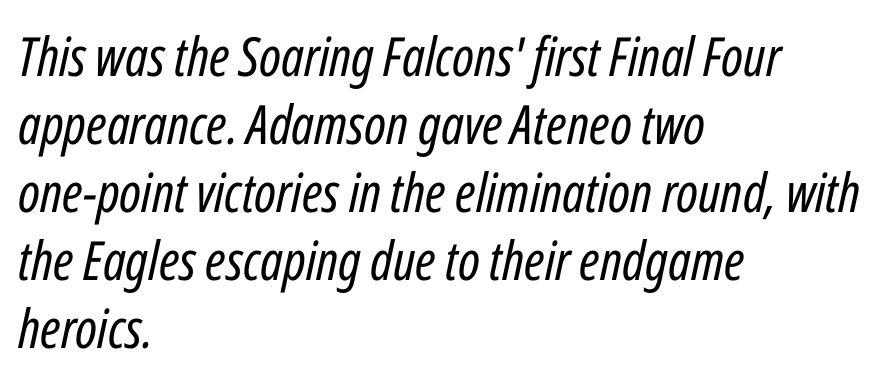
{"italic": "yes", "lean": "right", "slant_degrees": 12, "bold": "no", "weight": "regular", "width": "condensed", "stroke_contrast": "low", "x_height": "medium", "monospaced": "no", "underline": "no", "align": "left", "line_spacing": "normal", "line_spacing_ratio": 1.26, "letter_spacing": "normal", "letter_spacing_em": 0.0, "glyph_px": 54}
